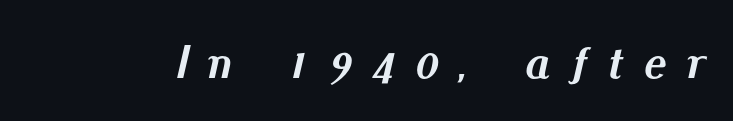
Q: Is the text bold? A: Yes.
Q: Is the text italic (slanted)? A: Yes, it leans right by about 13 degrees.
Q: Is the text underlined? A: No.
Q: Is the spacing between letters normal or unusually wide? A: Unusually wide.
Q: Width (condensed, normal, or wide)? A: Normal.
Q: Stroke contrast? A: Medium.
Q: x-height? A: Small.
Q: Monospaced? A: No.
